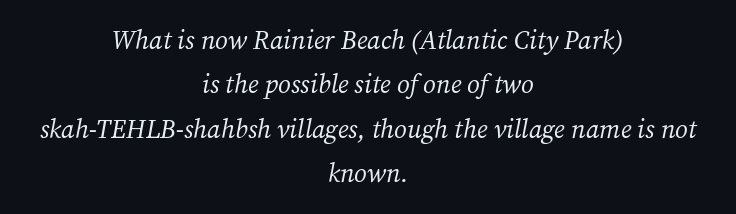
Q: Is the text bold? A: No.
Q: Is the text italic (slanted)? A: Yes, it leans right by about 12 degrees.
Q: Is the text underlined? A: No.
Q: How is the paragraph aligned? A: Centered.
Q: Is the spacing between letters normal or unusually wide? A: Normal.
